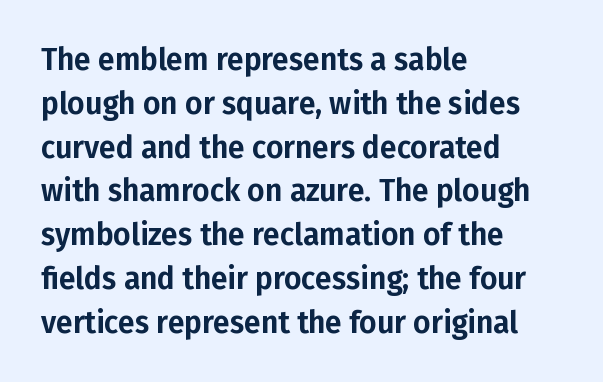
Q: Is the text italic (slanted)? A: No, it is upright.
Q: Is the typeface a serif or a sans-serif typeface? A: Sans-serif.
Q: Is the text underlined? A: No.
Q: How is the paragraph aligned? A: Left-aligned.
Q: Is the spacing between letters normal or unusually wide? A: Normal.
Q: Is the spacing between lines tight, normal or loose? A: Normal.
Q: Width (condensed, normal, or wide)? A: Normal.
Q: Stroke contrast? A: Low.
Q: x-height? A: Medium.
Q: Monospaced? A: No.
